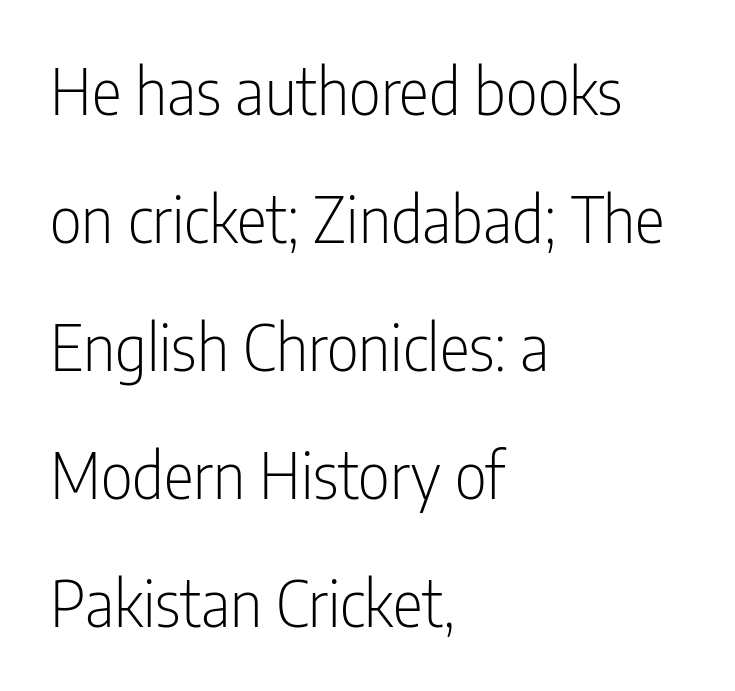
Think standard paragraph weight, or any step lighter than that. Is this a sans? Yes — the strokes have no serifs. Think of a printed novel: that variable character pitch is what you see here. Characters follow at the spacing the type designer built in. Descenders hang freely into open space.
